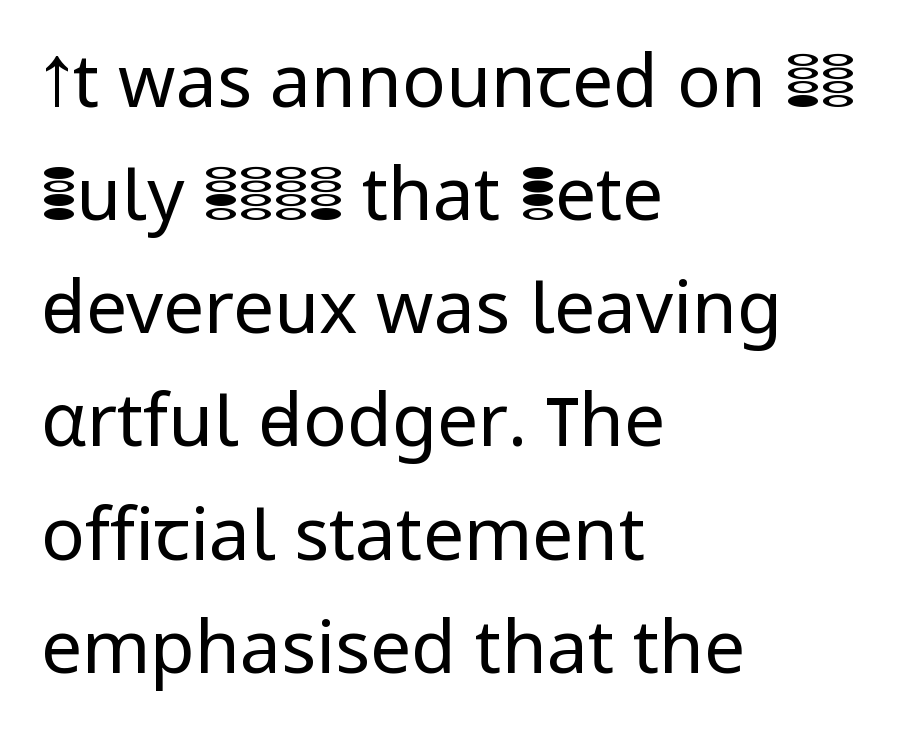
The image shows 73 px regular-weight sans-serif type, upright; set left-aligned, normal line spacing (1.55x), normal letter spacing, not underlined; low stroke contrast and a medium x-height.
